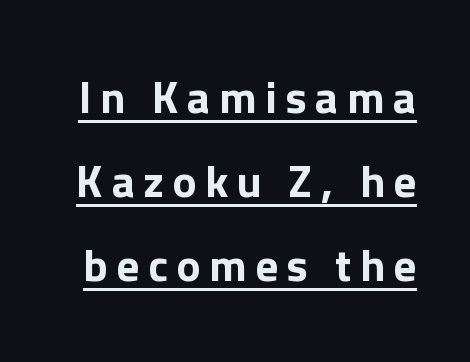
The font family rendered here belongs to the sans-serif group. This is roman type, the default non-slanted kind. Check the space under the baseline: a stroke is drawn there. The letters advance in unequal steps, a hallmark of proportional type.
